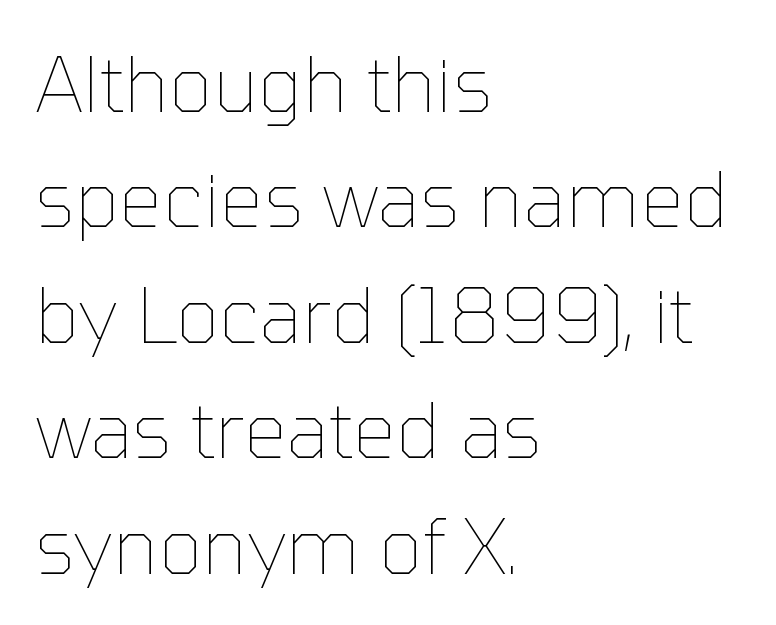
Spacing between characters is what you'd get straight out of the box. Horizontal alignment here is leftward, the default for most running prose. The specimen reads as upright at a glance. A typesetter would call this leading conventional body-copy spacing.
